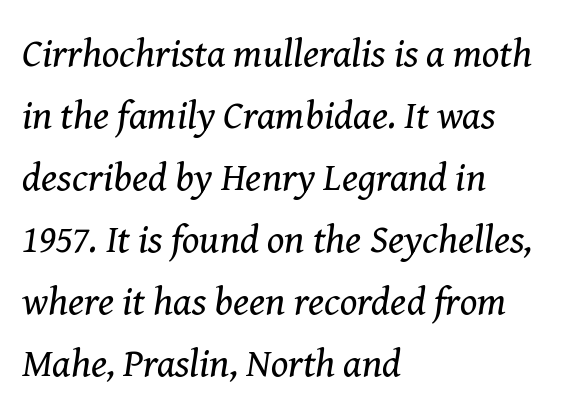
{"serif": "yes", "italic": "yes", "lean": "right", "slant_degrees": 8, "bold": "no", "weight": "regular", "width": "normal", "stroke_contrast": "medium", "x_height": "medium", "monospaced": "no", "underline": "no", "align": "left", "line_spacing": "normal", "line_spacing_ratio": 1.55, "letter_spacing": "normal", "letter_spacing_em": 0.0, "glyph_px": 40}
